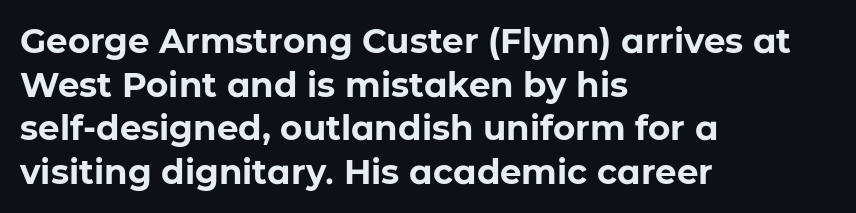
The image shows 34 px bold sans-serif type, upright; set left-aligned, normal line spacing (1.28x), normal letter spacing, not underlined; low stroke contrast and a medium x-height.
